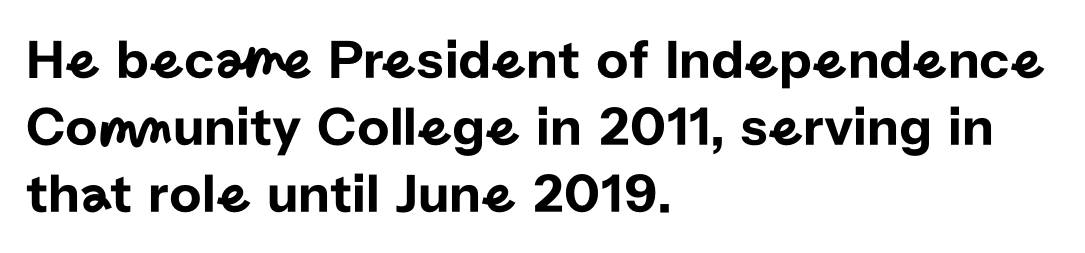
The image shows 56 px sans-serif type, upright; set left-aligned, line spacing 1.2x, normal letter spacing, not underlined; low stroke contrast and a medium x-height.
